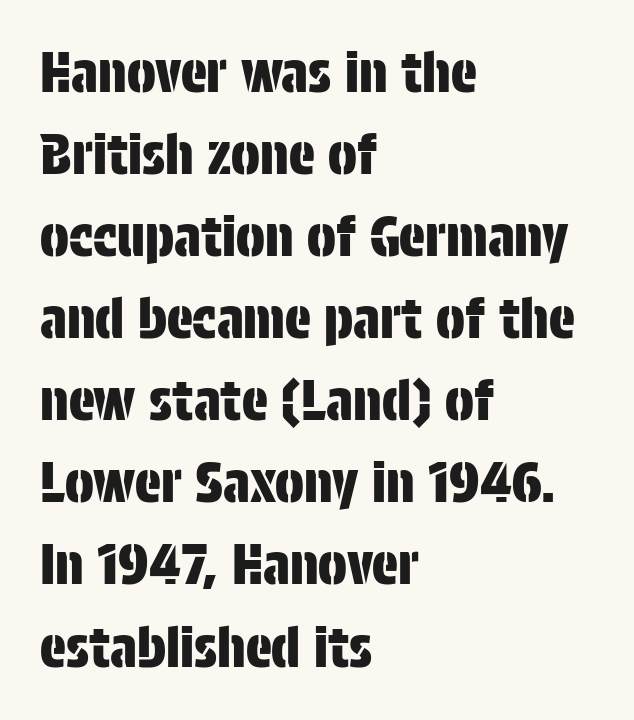
{"serif": "no", "italic": "no", "width": "condensed", "stroke_contrast": "low", "x_height": "large", "monospaced": "no", "underline": "no", "align": "left", "line_spacing": "normal", "line_spacing_ratio": 1.52, "letter_spacing": "normal", "letter_spacing_em": 0.0, "glyph_px": 54}
